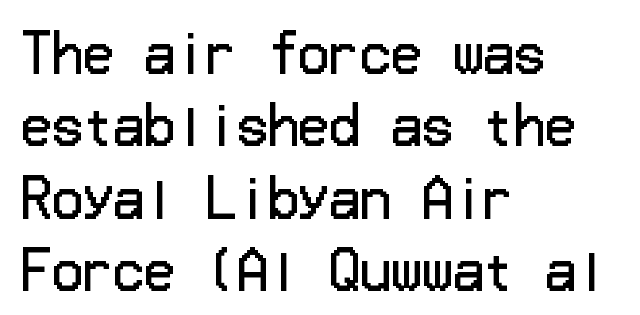
{"serif": "no", "italic": "no", "bold": "no", "weight": "regular", "width": "normal", "stroke_contrast": "low", "x_height": "medium", "underline": "no", "align": "left", "line_spacing": "normal", "line_spacing_ratio": 1.42, "letter_spacing": "normal", "letter_spacing_em": 0.0, "glyph_px": 51}
